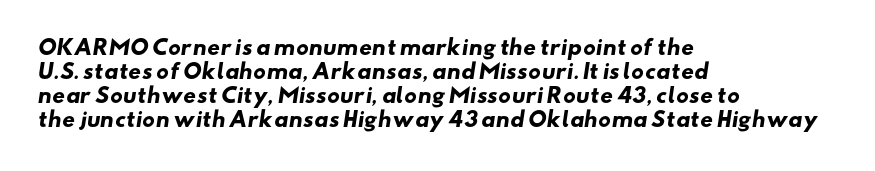
In terms of letterspacing, this is plain default setting. Beneath every word, the page is bare. Leftover space on each line is placed entirely after the last word. The characters look thick and weighty, a clear bold.
